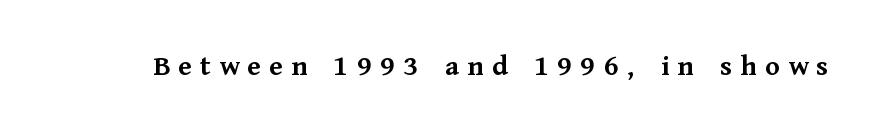
{"serif": "yes", "italic": "no", "bold": "yes", "weight": "semibold", "width": "normal", "stroke_contrast": "medium", "x_height": "medium", "monospaced": "no", "underline": "no", "letter_spacing": "wide", "letter_spacing_em": 0.27, "glyph_px": 30}
